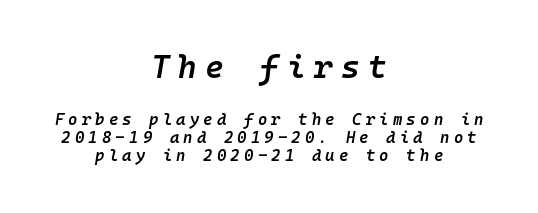
{"italic": "yes", "lean": "right", "slant_degrees": 10, "bold": "semi", "weight": "semibold", "width": "normal", "stroke_contrast": "low", "x_height": "medium", "monospaced": "yes", "underline": "no", "align": "center", "line_spacing": "tight", "line_spacing_ratio": 1.13, "letter_spacing": "wide", "letter_spacing_em": 0.26, "larger_block": "first", "size_ratio": 2.0, "glyph_px": 32}
